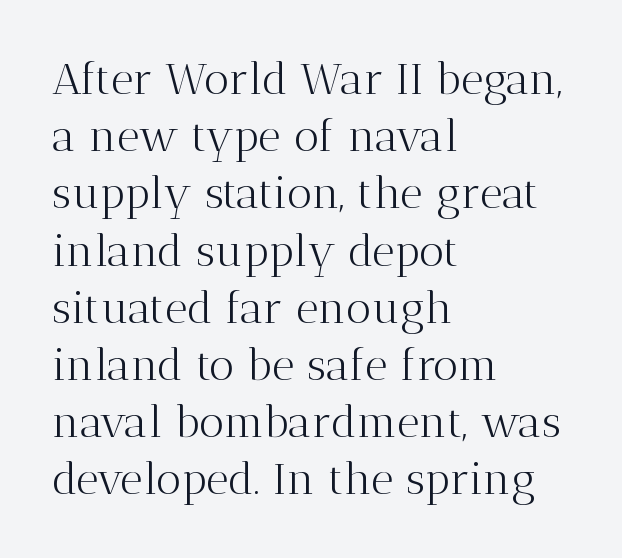
{"serif": "yes", "italic": "no", "bold": "no", "weight": "light", "width": "normal", "stroke_contrast": "medium", "x_height": "medium", "monospaced": "no", "underline": "no", "align": "left", "line_spacing": "normal", "line_spacing_ratio": 1.3, "letter_spacing": "normal", "letter_spacing_em": 0.0, "glyph_px": 44}
